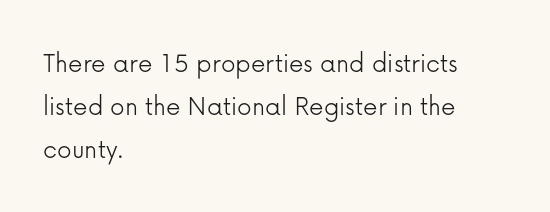
Counters stay open thanks to moderate or lighter strokes. The text block is weighted toward the left margin, trailing off unevenly rightward. In terms of letterform style, serifs are entirely absent. A typesetter would call this proportional, since set widths differ per character. Italic: no, the glyphs are upright roman.
